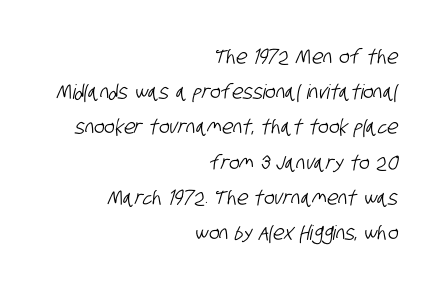
The image shows 20 px text type; set right-aligned, line spacing 1.76x, normal letter spacing, not underlined.
